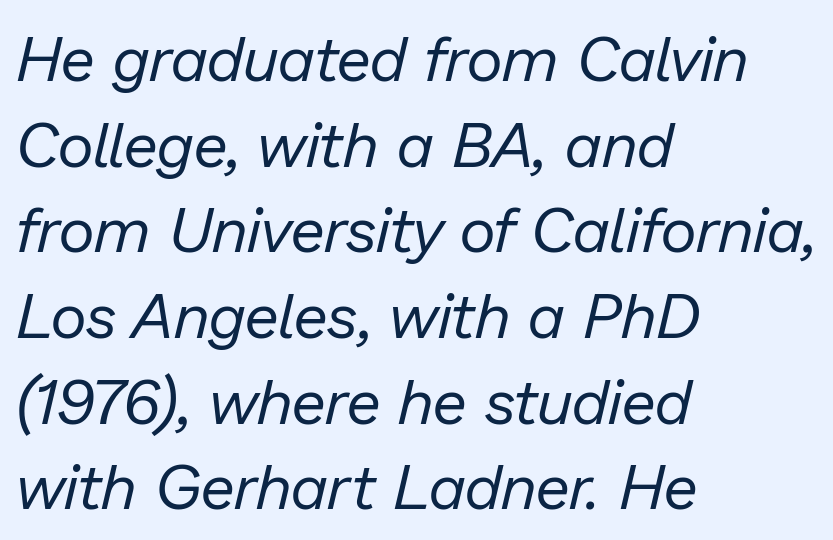
Q: Is the text bold? A: No.
Q: Is the text italic (slanted)? A: Yes, it leans right by about 13 degrees.
Q: Is the text underlined? A: No.
Q: How is the paragraph aligned? A: Left-aligned.
Q: Is the spacing between letters normal or unusually wide? A: Normal.
Q: Is the spacing between lines tight, normal or loose? A: Normal.
Q: Width (condensed, normal, or wide)? A: Normal.
Q: Stroke contrast? A: Low.
Q: x-height? A: Medium.
Q: Monospaced? A: No.
